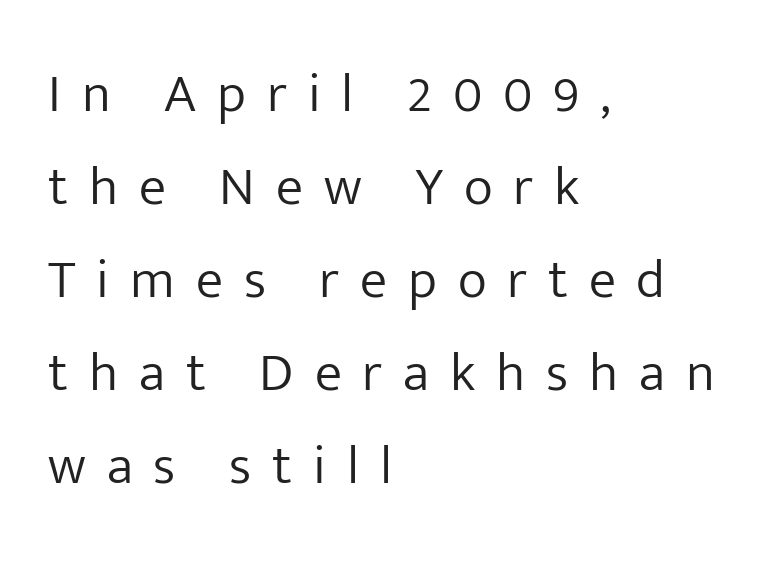
These glyphs show unthickened strokes, regular width or finer. Rule under the text: the space is simply empty. Character widths vary here, with narrow letters taking less room than wide ones. Nope, not italic — everything's standing straight.
